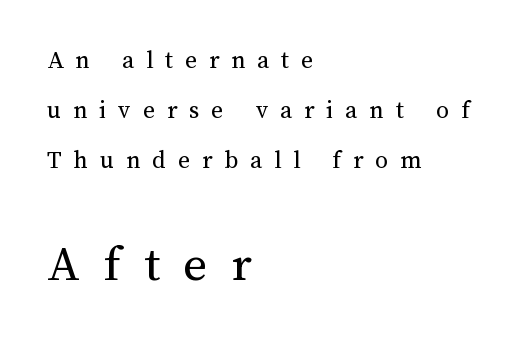
The letters are spread apart with noticeably loose tracking. Rows of type keep a wide berth in the vertical direction. Posture: vertical. Do the characters align in a grid? No, the font is proportional. The space beneath each line is pristine and unruled.
